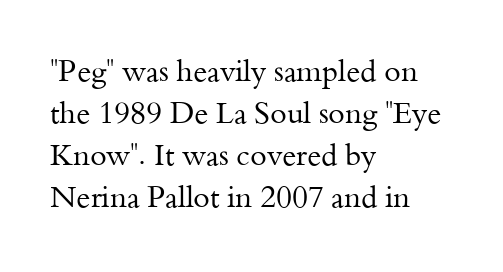
Q: Is the text bold? A: No.
Q: Is the text italic (slanted)? A: No, it is upright.
Q: Is the typeface a serif or a sans-serif typeface? A: Serif.
Q: Is the text underlined? A: No.
Q: How is the paragraph aligned? A: Left-aligned.
Q: Is the spacing between letters normal or unusually wide? A: Normal.
Q: Is the spacing between lines tight, normal or loose? A: Normal.
Q: Width (condensed, normal, or wide)? A: Normal.
Q: Stroke contrast? A: Medium.
Q: x-height? A: Small.
Q: Monospaced? A: No.
